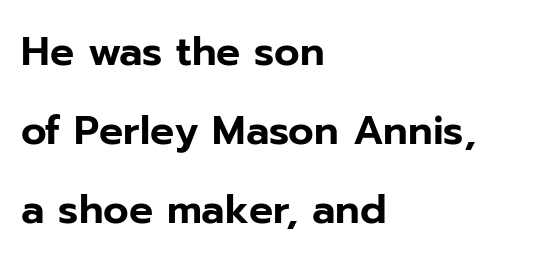
The image shows 40 px sans-serif type, upright; set left-aligned, loose line spacing (1.98x), normal letter spacing, not underlined; low stroke contrast and a medium x-height.
